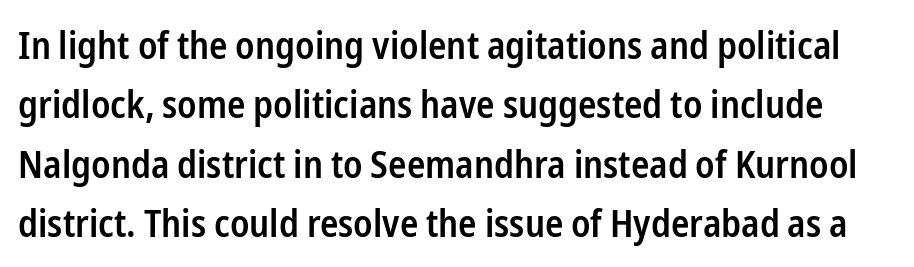
Q: Is the text bold? A: Semi-bold.
Q: Is the text italic (slanted)? A: No, it is upright.
Q: Is the typeface a serif or a sans-serif typeface? A: Sans-serif.
Q: Is the text underlined? A: No.
Q: Is the spacing between letters normal or unusually wide? A: Normal.
Q: Is the spacing between lines tight, normal or loose? A: Normal.
Q: Width (condensed, normal, or wide)? A: Condensed.
Q: Stroke contrast? A: Low.
Q: x-height? A: Medium.
Q: Monospaced? A: No.
